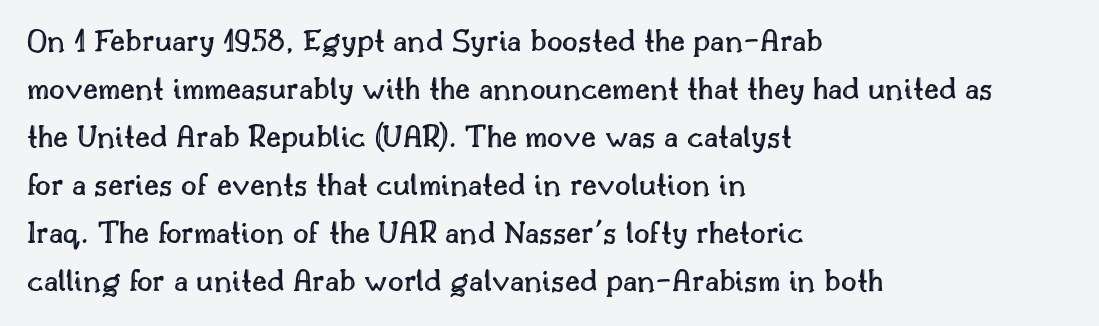
The image shows 34 px text type, upright; set left-aligned, normal line spacing (1.41x), normal letter spacing, not underlined; a small x-height.
